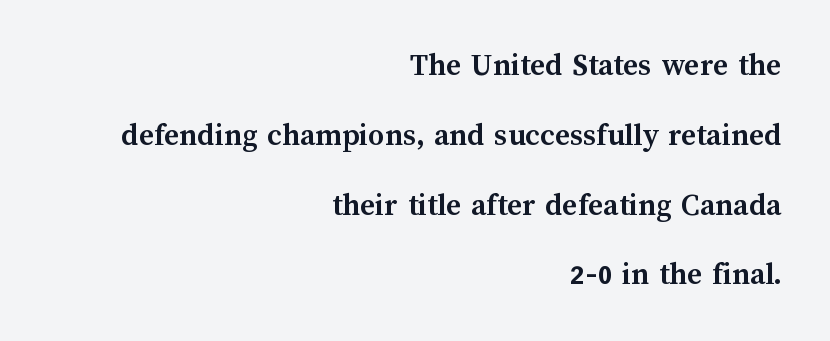
{"italic": "no", "bold": "yes", "weight": "semibold", "width": "normal", "stroke_contrast": "medium", "x_height": "medium", "monospaced": "no", "underline": "no", "align": "right", "line_spacing": "loose", "line_spacing_ratio": 2.18, "letter_spacing": "normal", "letter_spacing_em": 0.0, "glyph_px": 32}
